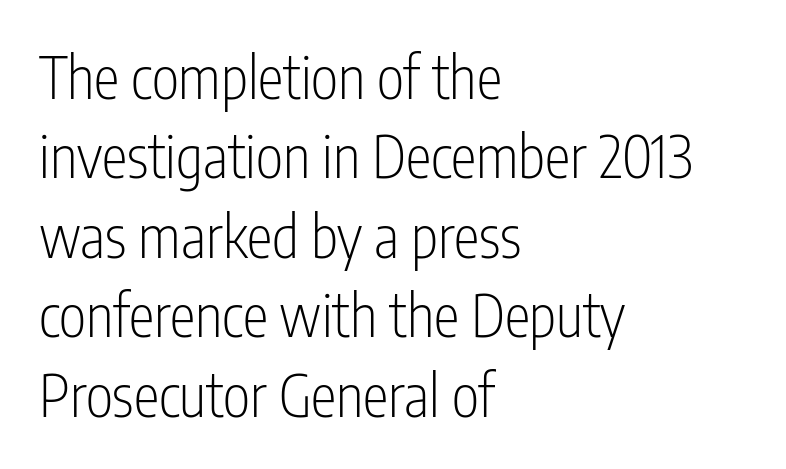
Stroke mass is kept to a normal reading level or below. Clear beneath every line of the passage. I'd call this a sans setting — the letters go barefoot. You can tell it's not italic because the verticals are truly vertical.
